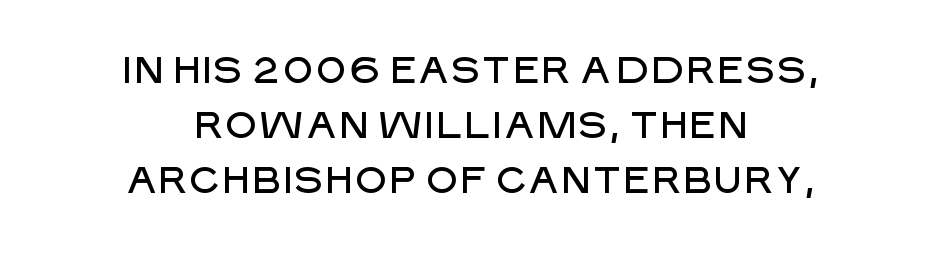
The image shows 37 px sans-serif type, upright; set centered, normal line spacing (1.49x), normal letter spacing, not underlined; low stroke contrast and a large x-height.
